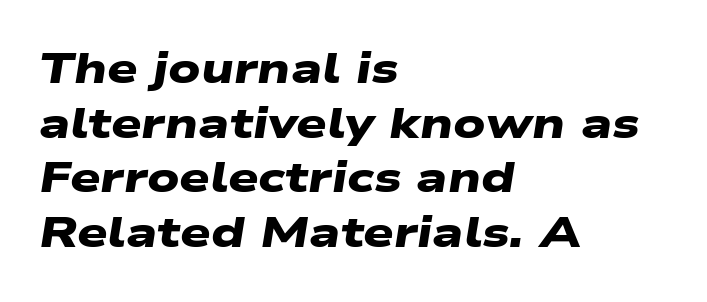
The image shows 43 px heavy, wide sans-serif type; set left-aligned, normal line spacing (1.27x), normal letter spacing, not underlined; low stroke contrast and a medium x-height.
